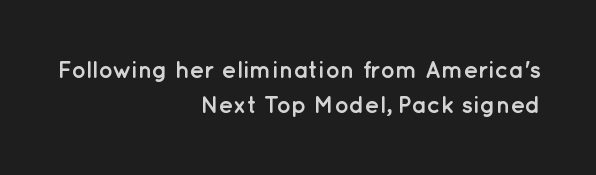
The rag falls on the left side of this text block. Anything drawn beneath the words? Only blank space. Caption: bold face, heavy strokes. Ascenders rise straight up at ninety degrees. Default kerning and tracking; the words read as compact shapes. Vertically, the passage feels balanced, rows spaced as you'd expect.
